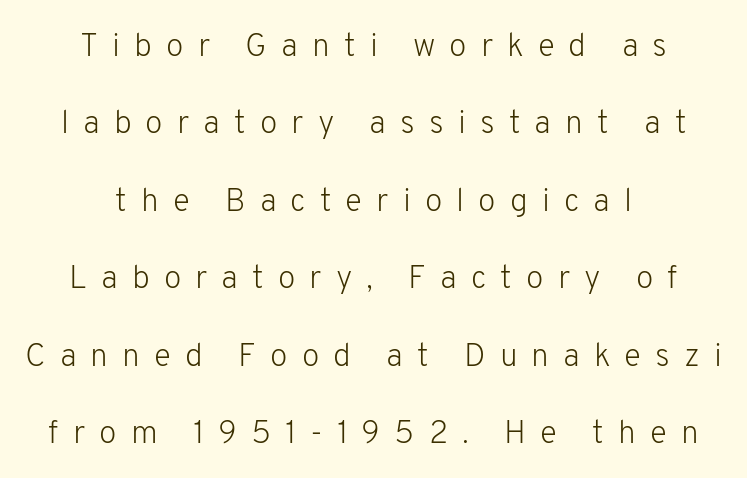
The image shows 32 px light sans-serif type, upright; set centered, loose line spacing (2.42x), unusually wide letter spacing (+0.44 em), not underlined; low stroke contrast and a medium x-height.
